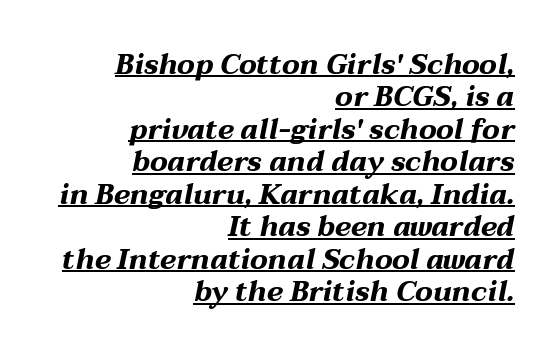
The image shows 28 px bold, wide type, italic (leaning right); set right-aligned, line spacing 1.16x, normal letter spacing, underlined; medium stroke contrast and a medium x-height.
